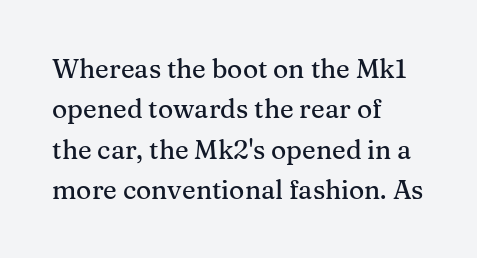
The image shows 26 px text type, upright; set left-aligned, normal line spacing (1.55x), normal letter spacing, not underlined.
